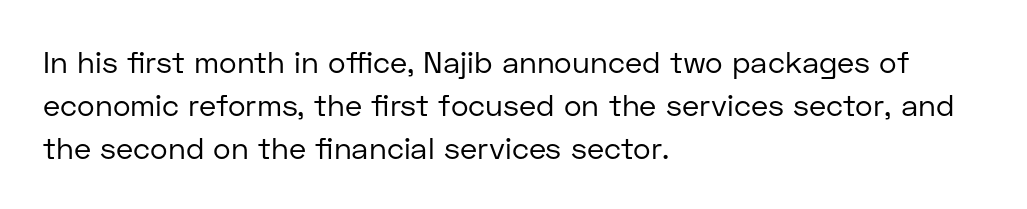
The image shows 30 px regular-weight sans-serif type, upright; set left-aligned, normal line spacing (1.43x), normal letter spacing, not underlined; low stroke contrast and a medium x-height.
